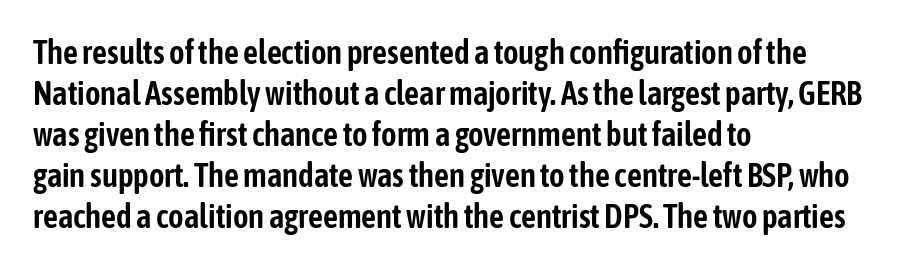
The image shows 33 px condensed sans-serif type, upright; set left-aligned, line spacing 1.24x, normal letter spacing, not underlined; low stroke contrast and a medium x-height.
